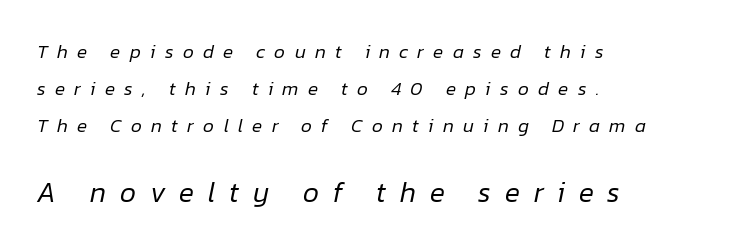
Letters rest on an invisible, unmarked baseline. The block sitting lower on the canvas is the one with enlarged characters. Proportional: the letters do not fall into vertical columns. The letters are slanted; this is an italic face. Is the letter spacing exaggerated? Yes — the characters are pushed far apart.
